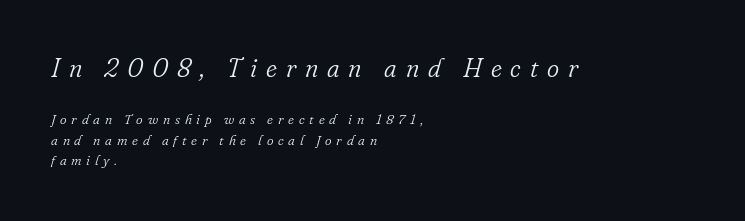
The image shows 26 px text type, italic (leaning right); set left-aligned, normal line spacing (1.47x), unusually wide letter spacing (+0.34 em), not underlined; the first (top) block is 1.86x larger.
